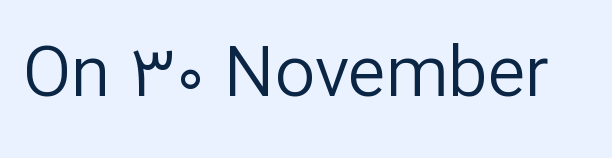
{"serif": "no", "italic": "no", "bold": "no", "weight": "regular", "width": "normal", "stroke_contrast": "low", "x_height": "medium", "monospaced": "no", "underline": "no", "letter_spacing": "normal", "letter_spacing_em": 0.0, "glyph_px": 71}
